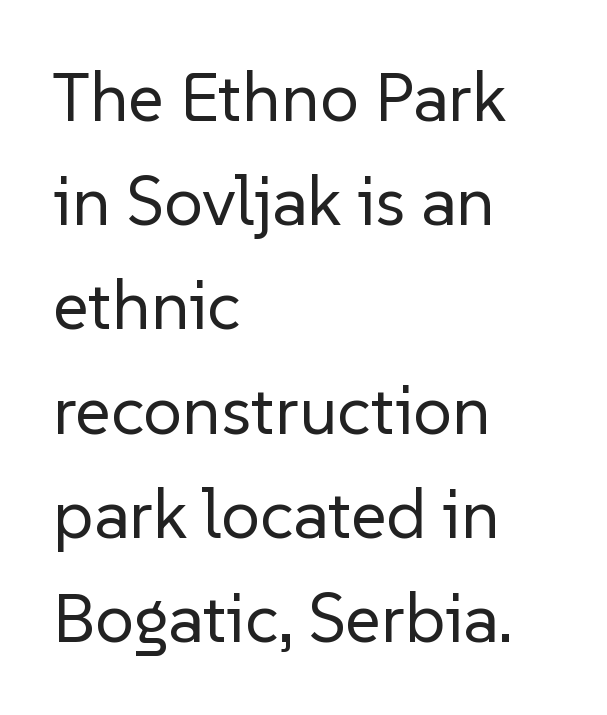
Q: Is the text bold? A: No.
Q: Is the text italic (slanted)? A: No, it is upright.
Q: Is the typeface a serif or a sans-serif typeface? A: Sans-serif.
Q: Is the text underlined? A: No.
Q: How is the paragraph aligned? A: Left-aligned.
Q: Is the spacing between letters normal or unusually wide? A: Normal.
Q: Is the spacing between lines tight, normal or loose? A: Normal.
Q: Width (condensed, normal, or wide)? A: Normal.
Q: Stroke contrast? A: Low.
Q: x-height? A: Medium.
Q: Monospaced? A: No.
